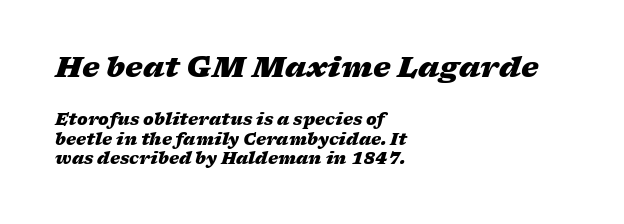
Q: Is the text bold? A: Yes.
Q: Is the text italic (slanted)? A: Yes, it leans right by about 17 degrees.
Q: Is the text underlined? A: No.
Q: How is the paragraph aligned? A: Left-aligned.
Q: Is the spacing between letters normal or unusually wide? A: Normal.
Q: Which block of text is set in a larger size, the first (top) or the second (bottom)? A: The first (top) one.
Q: Width (condensed, normal, or wide)? A: Wide.
Q: Stroke contrast? A: Low.
Q: x-height? A: Medium.
Q: Monospaced? A: No.
